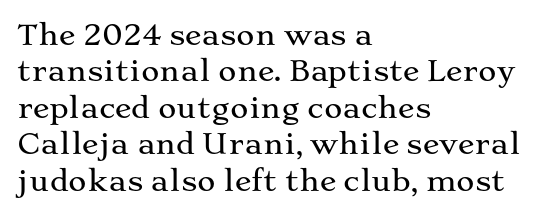
Q: Is the text italic (slanted)? A: No, it is upright.
Q: Is the typeface a serif or a sans-serif typeface? A: Serif.
Q: Is the text underlined? A: No.
Q: How is the paragraph aligned? A: Left-aligned.
Q: Is the spacing between letters normal or unusually wide? A: Normal.
Q: Is the spacing between lines tight, normal or loose? A: Normal.
Q: Width (condensed, normal, or wide)? A: Wide.
Q: Stroke contrast? A: Medium.
Q: x-height? A: Medium.
Q: Monospaced? A: No.
